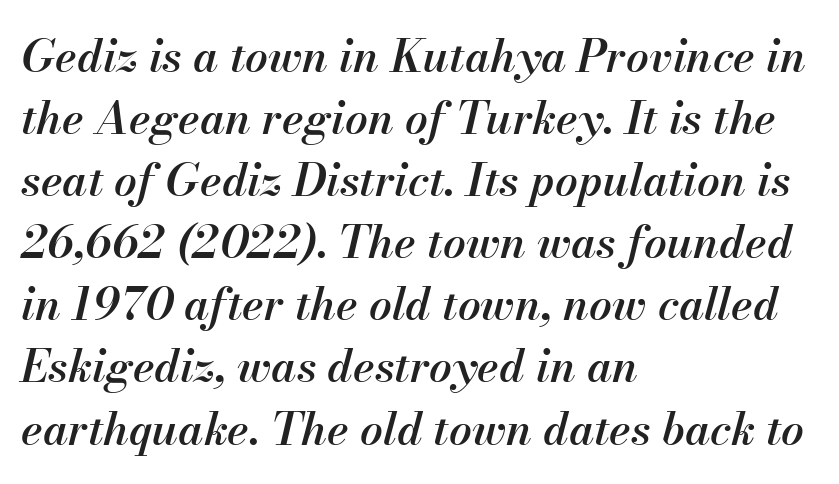
Q: Is the text bold? A: Semi-bold.
Q: Is the text italic (slanted)? A: Yes, it leans right by about 13 degrees.
Q: Is the text underlined? A: No.
Q: How is the paragraph aligned? A: Left-aligned.
Q: Is the spacing between letters normal or unusually wide? A: Normal.
Q: Is the spacing between lines tight, normal or loose? A: Normal.
Q: Width (condensed, normal, or wide)? A: Normal.
Q: Stroke contrast? A: Medium.
Q: x-height? A: Small.
Q: Monospaced? A: No.
